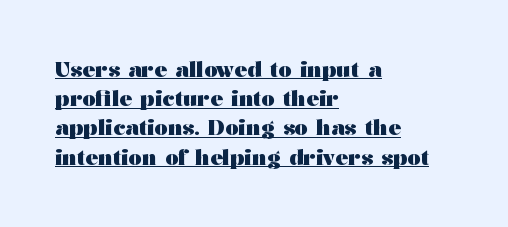
The image shows 21 px bold type, upright; set left-aligned, normal line spacing (1.39x), normal letter spacing, underlined.
